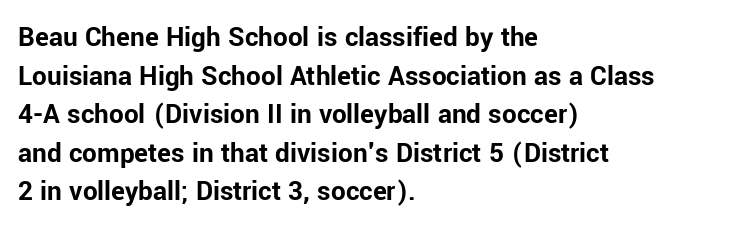
Words appear dense and cohesive because spacing is normal. Vertical strokes here are truly vertical. This is heavy type, rendered in bold. Proportional: the letters do not fall into vertical columns. The type family on display is of the sans-serif kind.
